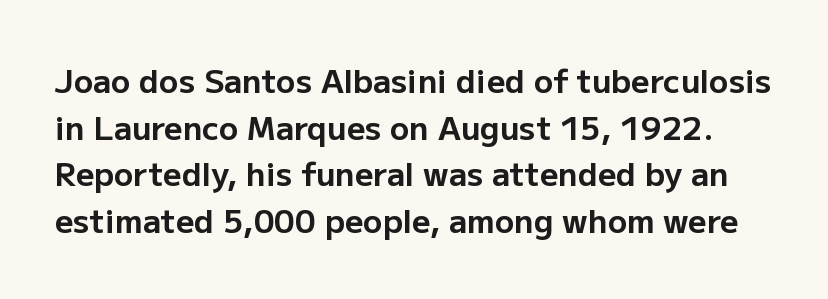
These words are printed bold, with thick strokes throughout. If you drew a line through each stem, it would be perfectly vertical. The rendering shows plain stroke endings on the letterforms — a sans-serif design. This sample has the flowing, uneven cadence of proportional lettering. The strip under each line holds only bare page.
